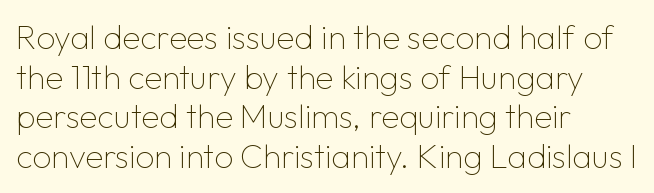
Q: Is the text bold? A: No.
Q: Is the text italic (slanted)? A: No, it is upright.
Q: Is the typeface a serif or a sans-serif typeface? A: Sans-serif.
Q: Is the text underlined? A: No.
Q: How is the paragraph aligned? A: Left-aligned.
Q: Is the spacing between letters normal or unusually wide? A: Normal.
Q: Width (condensed, normal, or wide)? A: Normal.
Q: Stroke contrast? A: Low.
Q: x-height? A: Medium.
Q: Monospaced? A: No.
